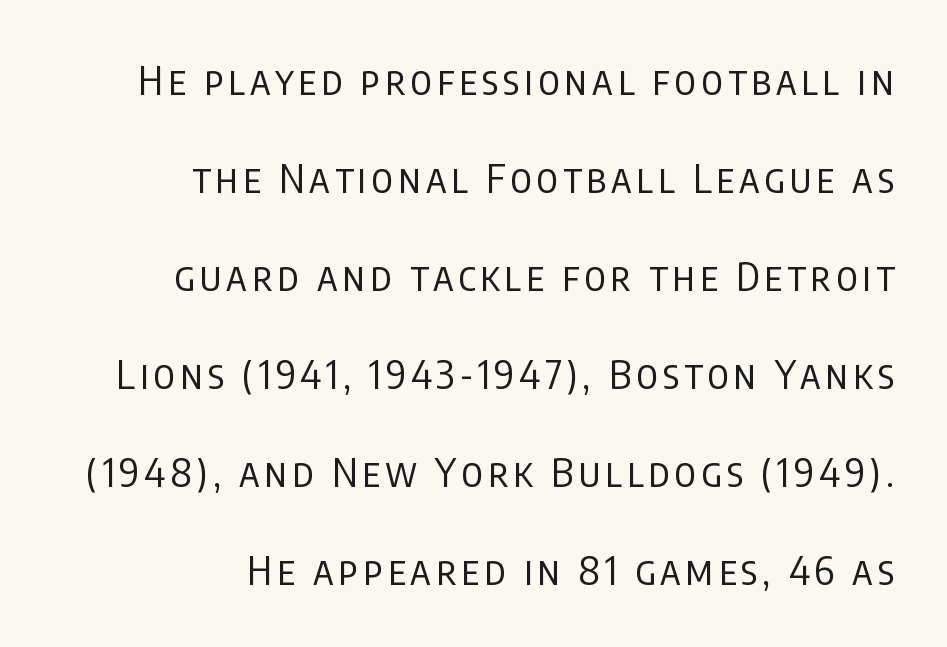
Does the type have serifs? No, each stem ends abruptly. Quick note: underline off. Think of a printed novel: that variable character pitch is what you see here. If you drew a ruler down the right edge, every line would touch it. The designer dialed line spacing up above the default. Is there any slant? The stems are plumb.
